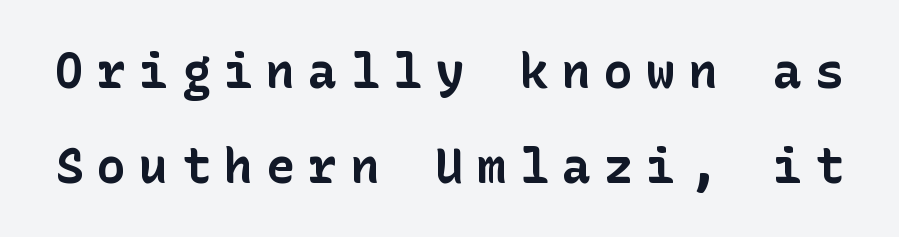
Letter spacing: wide. The axis of the letterforms is exactly vertical. The typeface chosen for these lines omits serifs. Baseline-to-baseline distance is far greater than the letter height. Notice how thick the strokes are: this is what a full bold looks like. Unmarked baselines from the first word to the last.
